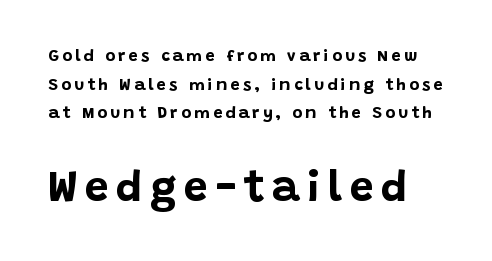
Q: Is the text bold? A: Yes.
Q: Is the text italic (slanted)? A: No, it is upright.
Q: Is the typeface a serif or a sans-serif typeface? A: Sans-serif.
Q: Is the text underlined? A: No.
Q: Is the spacing between lines tight, normal or loose? A: Normal.
Q: Which block of text is set in a larger size, the first (top) or the second (bottom)? A: The second (bottom) one.
Q: Width (condensed, normal, or wide)? A: Normal.
Q: Stroke contrast? A: Low.
Q: x-height? A: Large.
Q: Monospaced? A: No.
